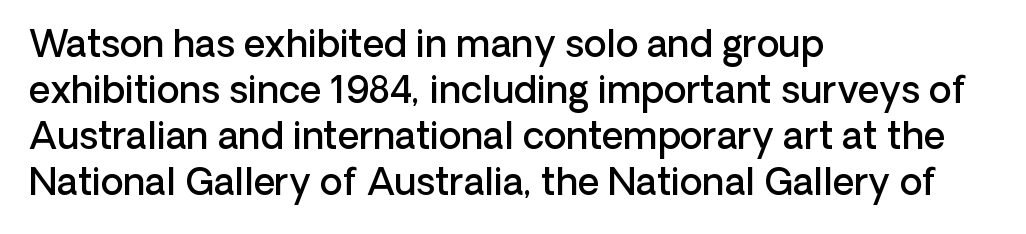
Beneath every word, the page is bare. The type family on display is of the sans-serif kind. Designer's note — italics off, roman on. Each letter keeps its own natural width here, so spacing adapts to shape.
